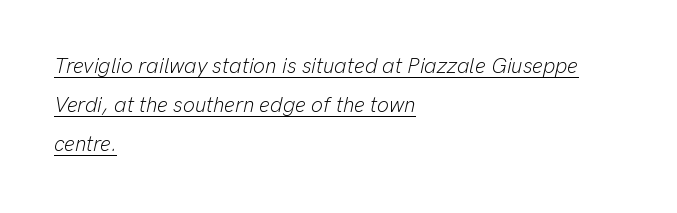
The passage shown has conventional tracking throughout. The typeface has the unassuming heft of standard copy or less. Does the copy run flush right? No — it runs flush left. The text carries the slant typical of an italic or oblique font. Emphasis is given by a line drawn under the lettering.
